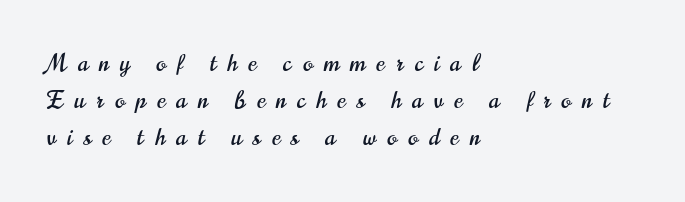
Q: Is the text italic (slanted)? A: Yes.
Q: Is the text underlined? A: No.
Q: How is the paragraph aligned? A: Left-aligned.
Q: Is the spacing between letters normal or unusually wide? A: Unusually wide.
Q: Is the spacing between lines tight, normal or loose? A: Normal.
